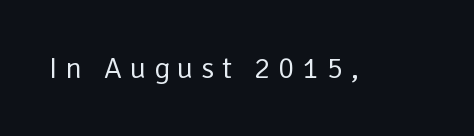
Q: Is the text bold? A: No.
Q: Is the text italic (slanted)? A: No, it is upright.
Q: Is the typeface a serif or a sans-serif typeface? A: Sans-serif.
Q: Is the text underlined? A: No.
Q: Is the spacing between letters normal or unusually wide? A: Unusually wide.
Q: Width (condensed, normal, or wide)? A: Normal.
Q: Stroke contrast? A: Low.
Q: x-height? A: Medium.
Q: Monospaced? A: No.
